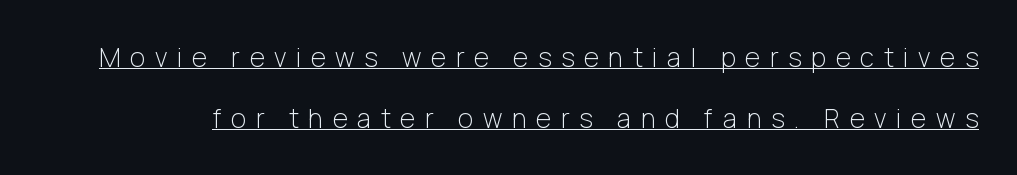
A light-to-regular cut is what we see here. This sample uses an upright cut, with every glyph sitting square on the baseline. If you measured baseline to baseline, you'd find a long distance. There is plenty of visible air inserted between adjacent glyphs. Students, observe the line beneath the letters — that is underlining.
